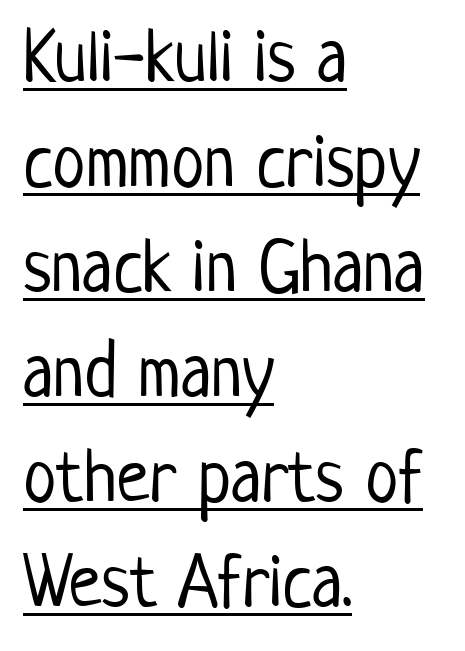
Q: Is the text bold? A: No.
Q: Is the text italic (slanted)? A: No, it is upright.
Q: Is the typeface a serif or a sans-serif typeface? A: Sans-serif.
Q: Is the text underlined? A: Yes.
Q: How is the paragraph aligned? A: Left-aligned.
Q: Is the spacing between letters normal or unusually wide? A: Normal.
Q: Is the spacing between lines tight, normal or loose? A: Normal.
Q: Width (condensed, normal, or wide)? A: Condensed.
Q: Stroke contrast? A: Low.
Q: x-height? A: Medium.
Q: Monospaced? A: No.
